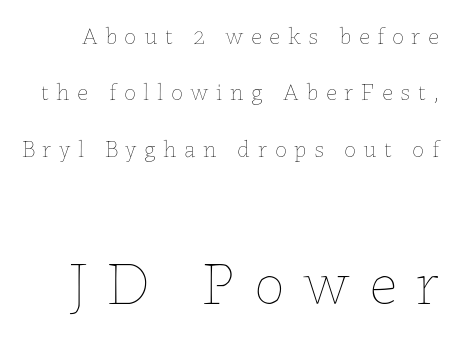
Q: Is the text bold? A: No.
Q: Is the text italic (slanted)? A: No, it is upright.
Q: Is the text underlined? A: No.
Q: Is the spacing between letters normal or unusually wide? A: Unusually wide.
Q: Is the spacing between lines tight, normal or loose? A: Loose.
Q: Which block of text is set in a larger size, the first (top) or the second (bottom)? A: The second (bottom) one.
Q: Width (condensed, normal, or wide)? A: Normal.
Q: Stroke contrast? A: Low.
Q: x-height? A: Medium.
Q: Monospaced? A: No.
